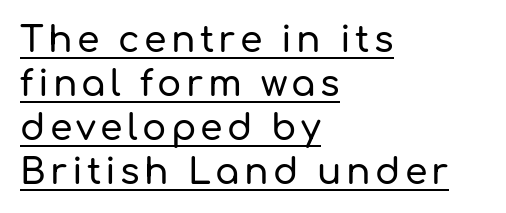
{"serif": "no", "italic": "no", "width": "normal", "stroke_contrast": "low", "x_height": "medium", "monospaced": "no", "underline": "yes", "align": "left", "line_spacing_ratio": 1.22, "glyph_px": 36}
